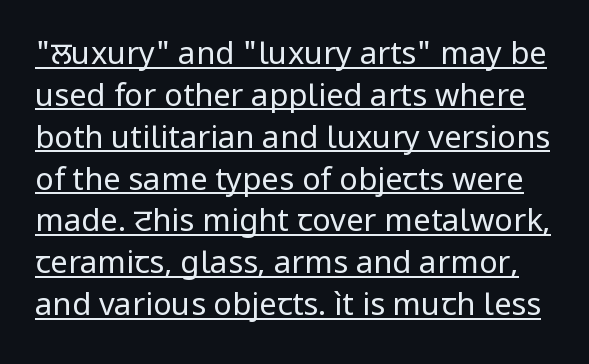
{"serif": "no", "italic": "no", "bold": "no", "weight": "regular", "width": "normal", "stroke_contrast": "low", "x_height": "medium", "monospaced": "no", "underline": "yes", "line_spacing": "normal", "line_spacing_ratio": 1.35, "letter_spacing": "normal", "letter_spacing_em": 0.0, "glyph_px": 31}
